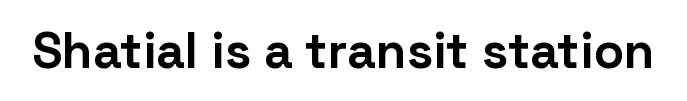
Q: Is the text bold? A: Yes.
Q: Is the text italic (slanted)? A: No, it is upright.
Q: Is the typeface a serif or a sans-serif typeface? A: Sans-serif.
Q: Is the text underlined? A: No.
Q: Is the spacing between letters normal or unusually wide? A: Normal.
Q: Width (condensed, normal, or wide)? A: Normal.
Q: Stroke contrast? A: Low.
Q: x-height? A: Medium.
Q: Monospaced? A: No.
